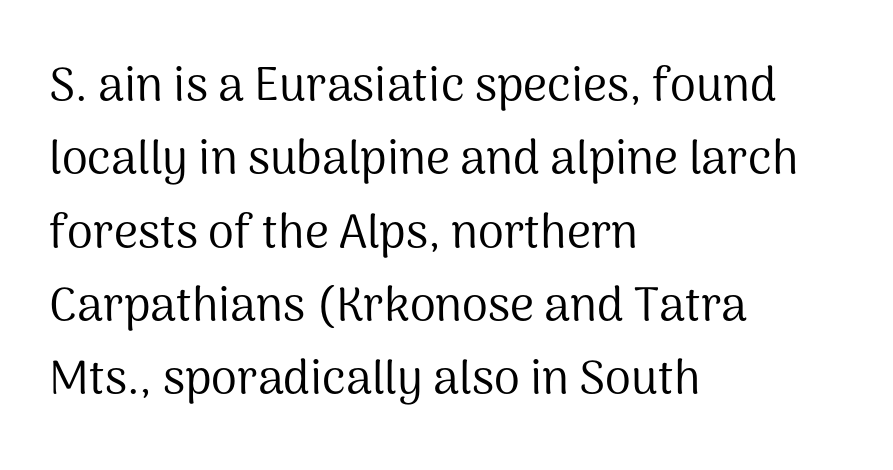
Each new line begins a customary step beneath the previous one. The letterforms sit shoulder to shoulder at normal distance. The typeface has the unassuming heft of standard copy or less. The letters carry no serifs — their stems end cleanly without finishing strokes. Short and long lines alike share a common starting point at left.
